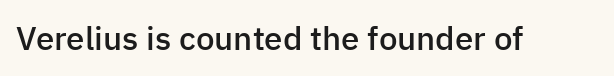
{"serif": "no", "italic": "no", "bold": "semi", "weight": "semibold", "width": "normal", "stroke_contrast": "low", "x_height": "medium", "monospaced": "no", "underline": "no", "letter_spacing": "normal", "letter_spacing_em": 0.0, "glyph_px": 33}
